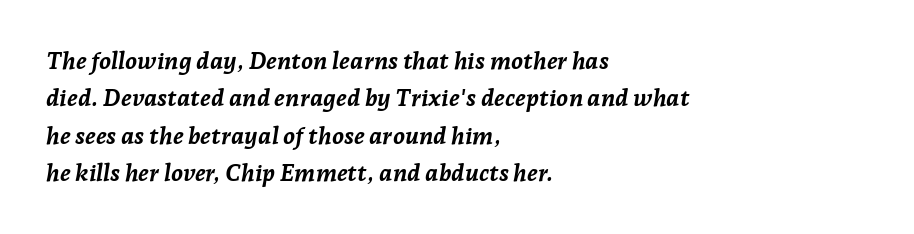
Normally led — the rows are evenly, conventionally spaced. The space beneath each line is pristine and unruled. Style check: oblique. Spacing between characters is what you'd get straight out of the box.
